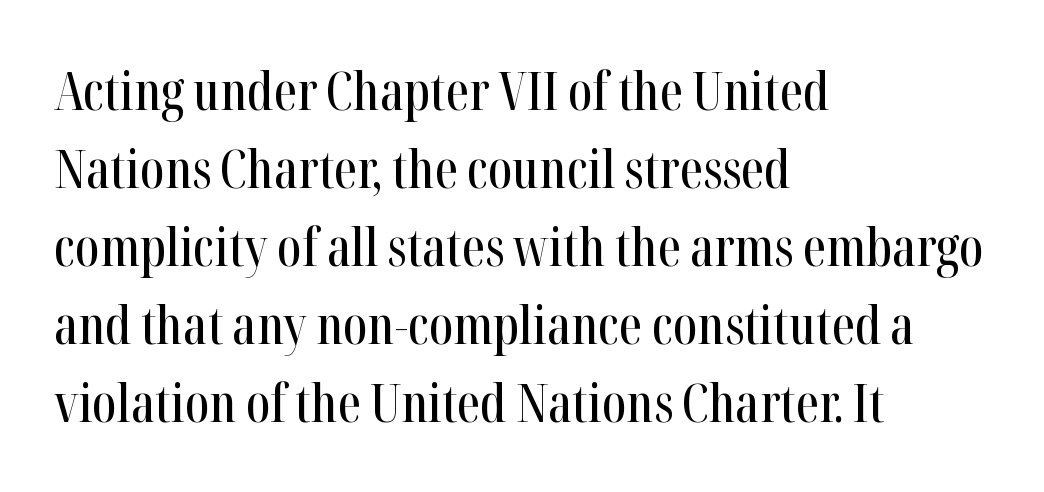
{"serif": "yes", "italic": "no", "width": "condensed", "stroke_contrast": "high", "x_height": "medium", "monospaced": "no", "underline": "no", "align": "left", "line_spacing": "normal", "line_spacing_ratio": 1.5, "letter_spacing": "normal", "letter_spacing_em": 0.0, "glyph_px": 52}
